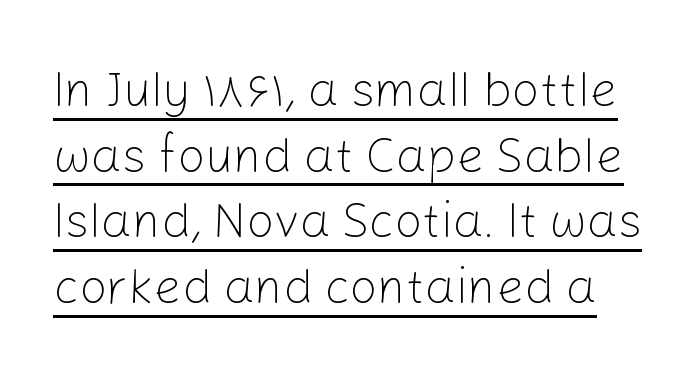
{"serif": "no", "italic": "no", "bold": "no", "weight": "light", "width": "normal", "stroke_contrast": "low", "x_height": "medium", "monospaced": "no", "underline": "yes", "line_spacing": "normal", "line_spacing_ratio": 1.34, "letter_spacing": "normal", "letter_spacing_em": 0.0, "glyph_px": 49}
